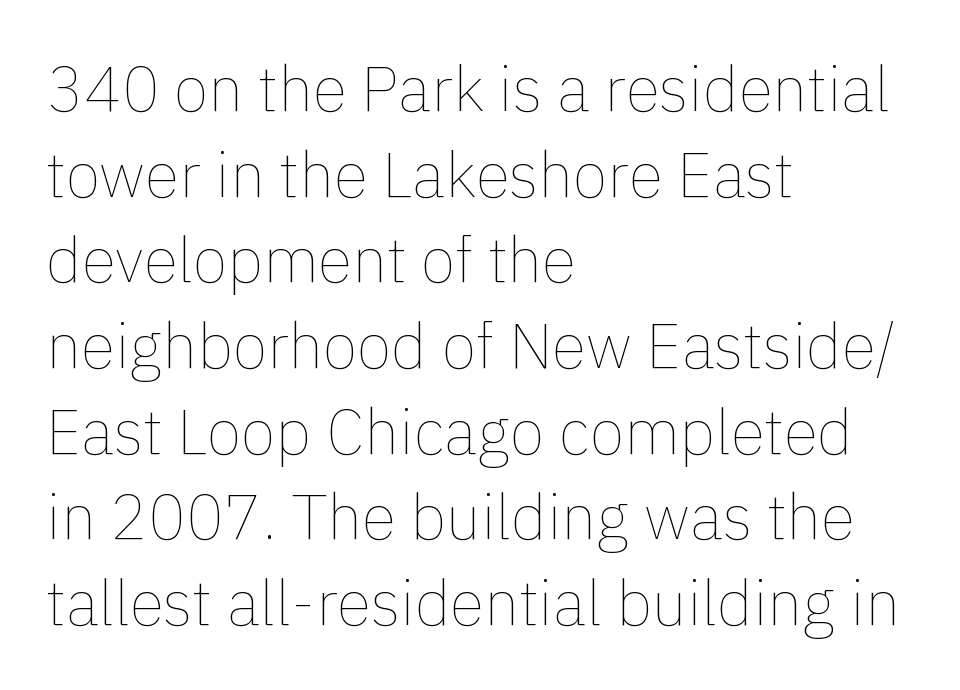
The image shows 63 px thin type, upright; set left-aligned, normal line spacing (1.36x), normal letter spacing, not underlined; a medium x-height.
